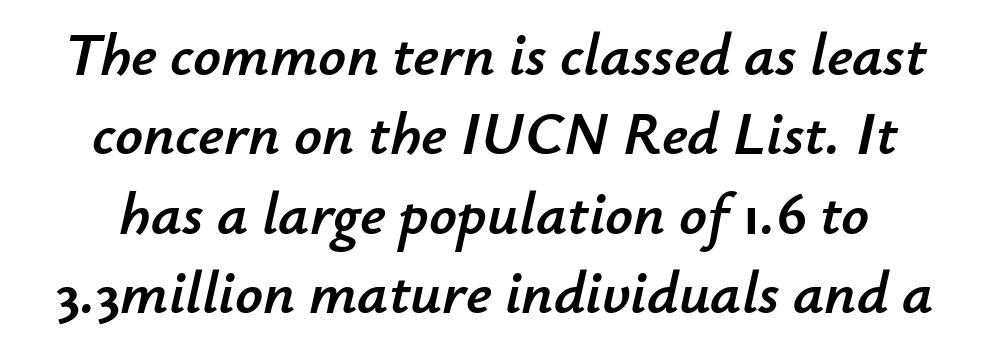
The image shows 61 px text type, italic (leaning right); set centered, normal line spacing (1.3x), normal letter spacing, not underlined; low stroke contrast and a small x-height.
